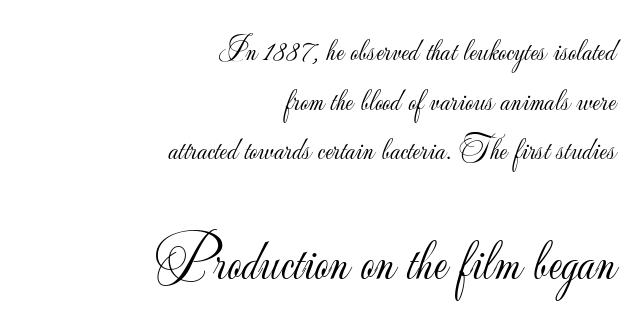
Q: Is the text bold? A: No.
Q: Is the text italic (slanted)? A: Yes.
Q: Is the typeface a serif or a sans-serif typeface? A: Sans-serif.
Q: Is the text underlined? A: No.
Q: How is the paragraph aligned? A: Right-aligned.
Q: Is the spacing between letters normal or unusually wide? A: Normal.
Q: Is the spacing between lines tight, normal or loose? A: Normal.
Q: Which block of text is set in a larger size, the first (top) or the second (bottom)? A: The second (bottom) one.
Q: Width (condensed, normal, or wide)? A: Normal.
Q: Stroke contrast? A: Low.
Q: x-height? A: Small.
Q: Monospaced? A: No.
